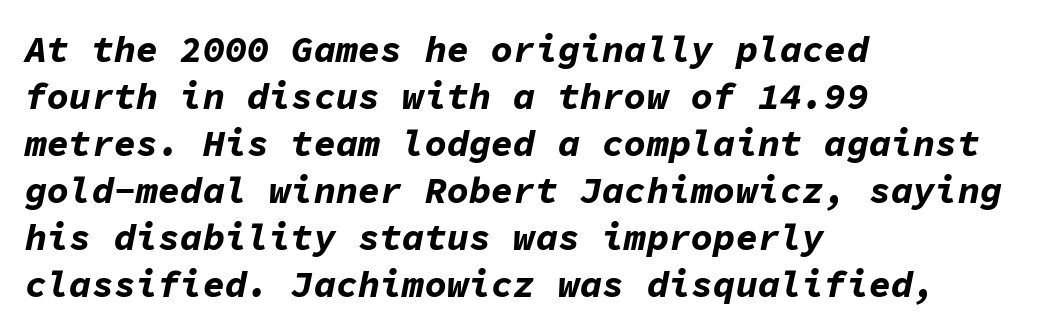
Q: Is the text bold? A: Yes.
Q: Is the text italic (slanted)? A: Yes, it leans right by about 11 degrees.
Q: Is the text underlined? A: No.
Q: How is the paragraph aligned? A: Left-aligned.
Q: Is the spacing between letters normal or unusually wide? A: Normal.
Q: Is the spacing between lines tight, normal or loose? A: Normal.
Q: Width (condensed, normal, or wide)? A: Normal.
Q: Stroke contrast? A: Low.
Q: x-height? A: Medium.
Q: Monospaced? A: Yes.
